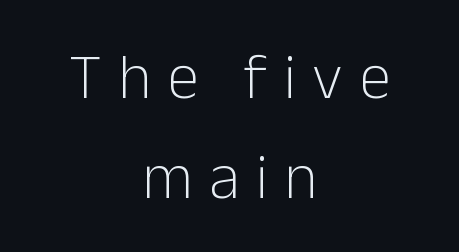
{"serif": "no", "italic": "no", "bold": "no", "weight": "light", "width": "normal", "stroke_contrast": "low", "x_height": "medium", "monospaced": "no", "underline": "no", "align": "center", "line_spacing": "normal", "line_spacing_ratio": 1.57, "letter_spacing": "wide", "letter_spacing_em": 0.25, "glyph_px": 64}
